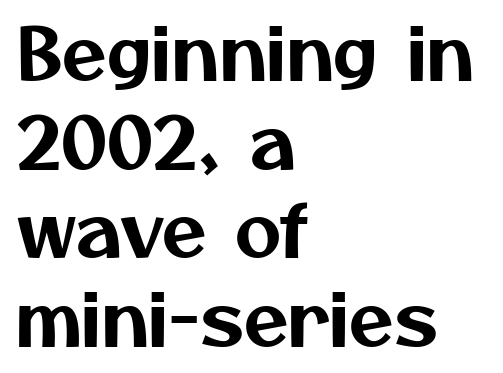
The image shows 72 px sans-serif type; set left-aligned, line spacing 1.23x, normal letter spacing, not underlined; medium stroke contrast and a medium x-height.
